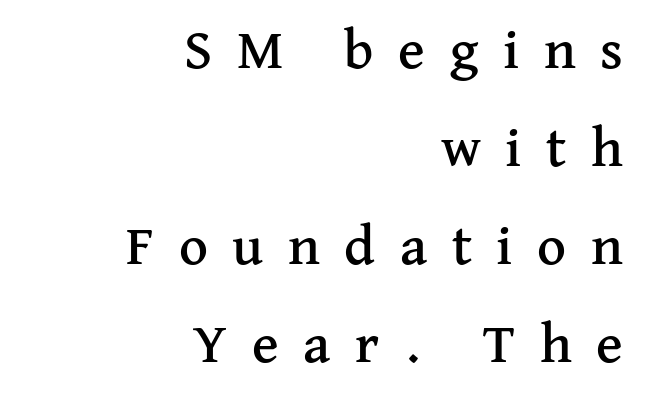
{"serif": "yes", "italic": "no", "width": "normal", "stroke_contrast": "medium", "x_height": "medium", "monospaced": "no", "underline": "no", "align": "right", "line_spacing_ratio": 1.75, "letter_spacing": "wide", "letter_spacing_em": 0.44, "glyph_px": 56}
